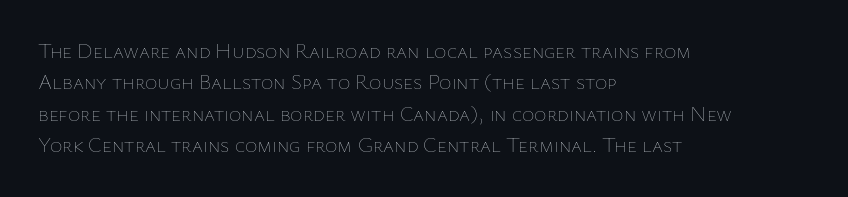
{"italic": "no", "bold": "no", "underline": "no", "align": "left", "line_spacing": "normal", "line_spacing_ratio": 1.49, "letter_spacing": "normal", "letter_spacing_em": 0.0, "glyph_px": 21}
